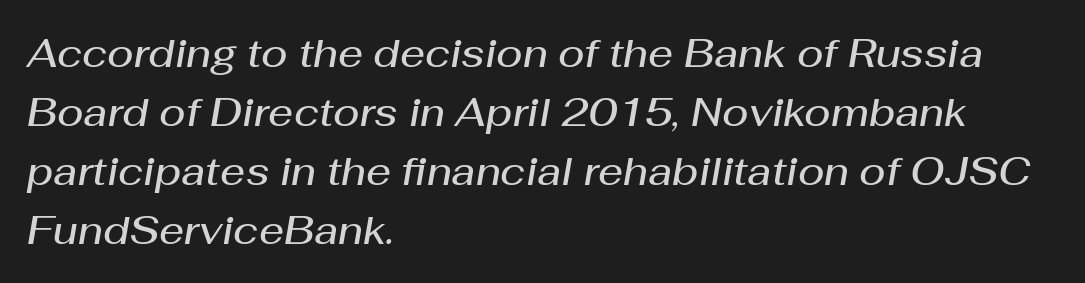
Q: Is the text bold? A: Semi-bold.
Q: Is the text italic (slanted)? A: Yes, it leans right by about 10 degrees.
Q: Is the text underlined? A: No.
Q: How is the paragraph aligned? A: Left-aligned.
Q: Is the spacing between letters normal or unusually wide? A: Normal.
Q: Is the spacing between lines tight, normal or loose? A: Normal.
Q: Width (condensed, normal, or wide)? A: Normal.
Q: Stroke contrast? A: Medium.
Q: x-height? A: Medium.
Q: Monospaced? A: No.
